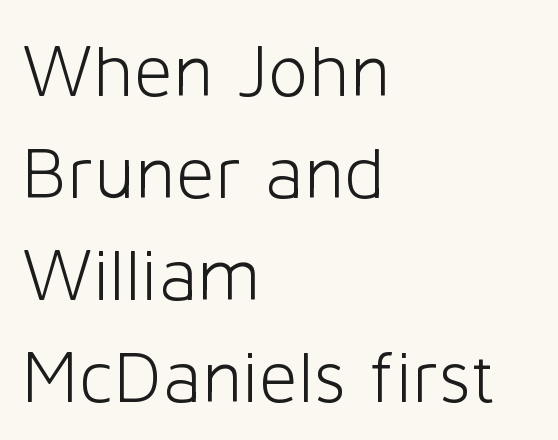
Nobody touched the tracking dial on this one. These lines are rendered in a variable-pitch font. Every row of glyphs begins at an identical x-position on the left. Heft: none added — not bold. The designer went with a sans here, leaving each stem footless. The lines sit at an ordinary, default distance from one another.
